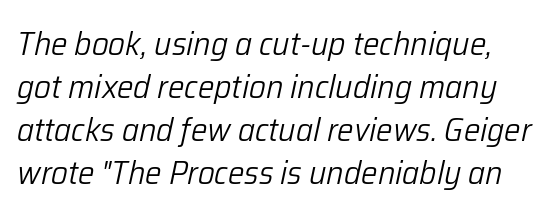
The image shows 33 px light type, italic (leaning right); set normal line spacing (1.3x), normal letter spacing, not underlined; low stroke contrast and a medium x-height.
